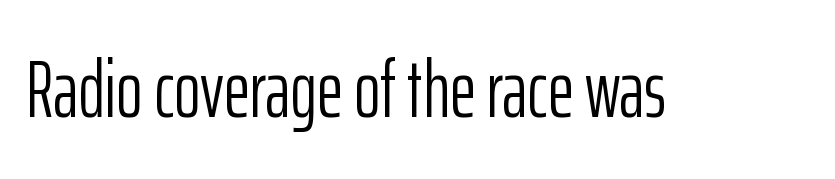
The image shows 80 px light, condensed sans-serif type, upright; set normal letter spacing, not underlined; low stroke contrast and a medium x-height.
